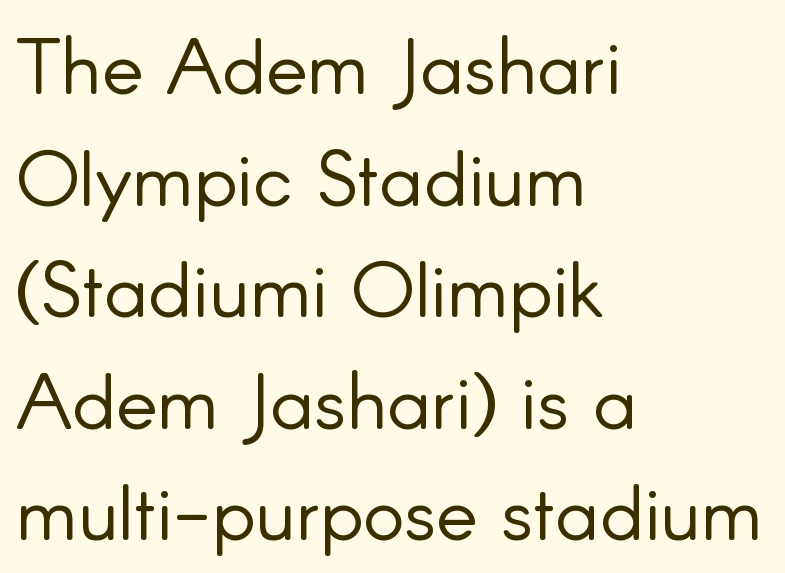
{"serif": "no", "italic": "no", "bold": "no", "weight": "light", "width": "normal", "stroke_contrast": "low", "x_height": "small", "monospaced": "no", "underline": "no", "align": "left", "line_spacing": "normal", "line_spacing_ratio": 1.43, "letter_spacing": "normal", "letter_spacing_em": 0.0, "glyph_px": 78}
